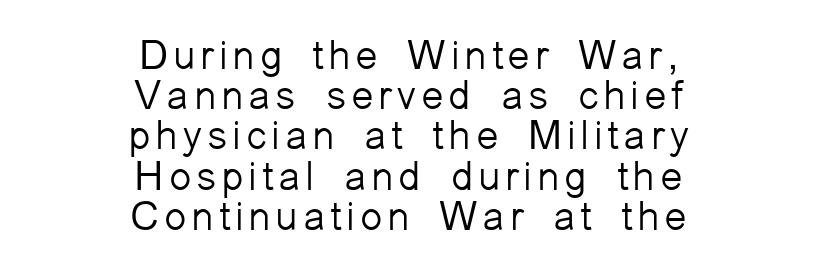
Q: Is the text bold? A: No.
Q: Is the text italic (slanted)? A: No, it is upright.
Q: Is the typeface a serif or a sans-serif typeface? A: Sans-serif.
Q: Is the text underlined? A: No.
Q: How is the paragraph aligned? A: Centered.
Q: Is the spacing between lines tight, normal or loose? A: Tight.
Q: Width (condensed, normal, or wide)? A: Normal.
Q: Stroke contrast? A: Low.
Q: x-height? A: Medium.
Q: Monospaced? A: No.
